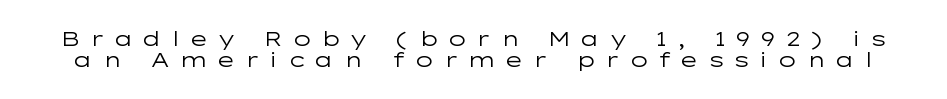
Clear beneath every line of the passage. This sample uses an upright cut, with every glyph sitting square on the baseline. The strokes are not fattened; the text isn't bold. Each new line begins almost immediately beneath the previous one.
